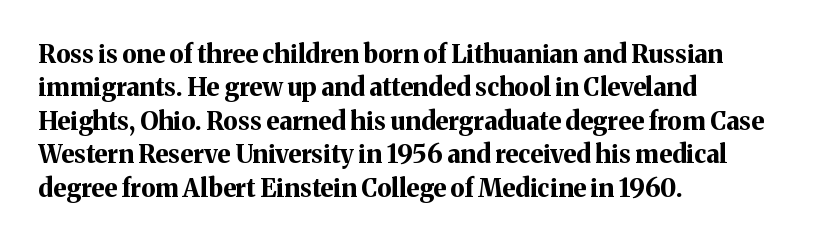
{"italic": "no", "bold": "yes", "underline": "no", "align": "left", "line_spacing": "normal", "line_spacing_ratio": 1.34, "letter_spacing": "normal", "letter_spacing_em": 0.0, "glyph_px": 25}
